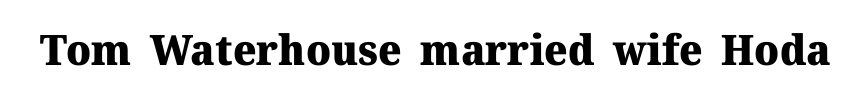
The image shows 42 px heavy serif type, upright; set normal letter spacing, not underlined; medium stroke contrast and a medium x-height.
